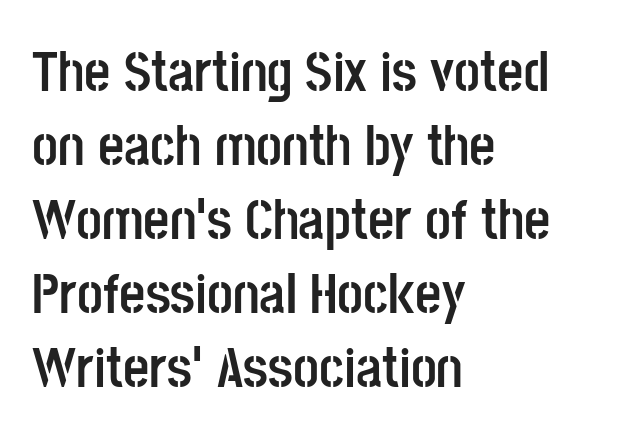
{"serif": "no", "italic": "no", "bold": "yes", "weight": "semibold", "width": "condensed", "stroke_contrast": "low", "x_height": "large", "monospaced": "no", "underline": "no", "align": "left", "line_spacing": "normal", "line_spacing_ratio": 1.3, "letter_spacing": "normal", "letter_spacing_em": 0.0, "glyph_px": 57}
